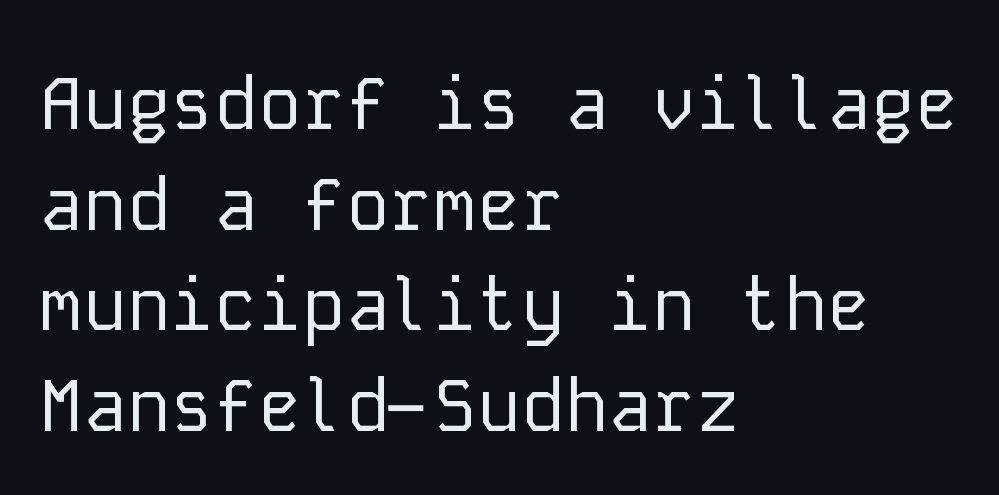
The image shows 73 px regular-weight sans-serif type, upright, monospaced; set left-aligned, normal line spacing (1.38x), normal letter spacing, not underlined; low stroke contrast and a medium x-height.
